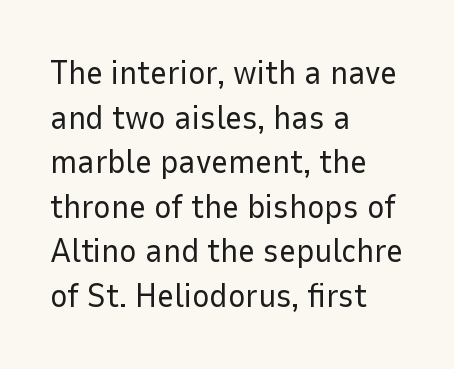
Q: Is the text bold? A: No.
Q: Is the text italic (slanted)? A: No, it is upright.
Q: Is the typeface a serif or a sans-serif typeface? A: Sans-serif.
Q: Is the text underlined? A: No.
Q: How is the paragraph aligned? A: Left-aligned.
Q: Is the spacing between letters normal or unusually wide? A: Normal.
Q: Is the spacing between lines tight, normal or loose? A: Normal.
Q: Width (condensed, normal, or wide)? A: Normal.
Q: Stroke contrast? A: Low.
Q: x-height? A: Medium.
Q: Monospaced? A: No.
